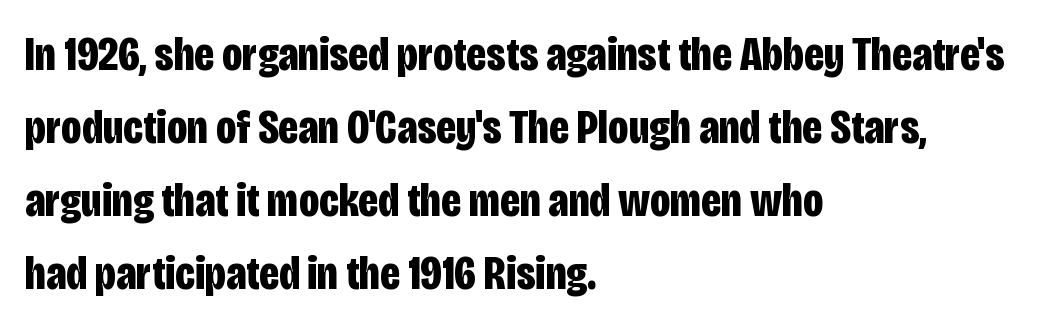
A student would call this left alignment; a typographer would say flush left, rag right. The passage shown is emphatically bold. Observe the ordinary spacing: letters are neighbours, not strangers. Is this a sans? Yes — the strokes have no serifs. Leading matches the norm, producing a regular column. Vertical strokes here are truly vertical.
